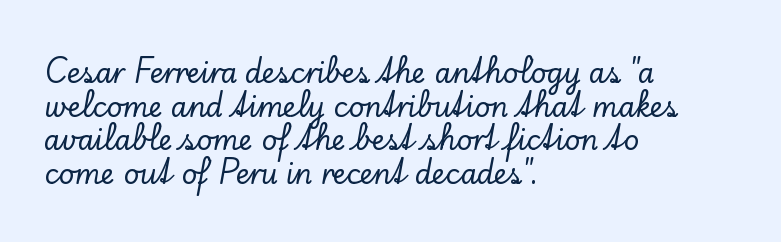
Does extra space separate the letters? No, they use regular spacing. One-word summary of the alignment: left. How would I describe the line gaps? Plain and ordinary.
